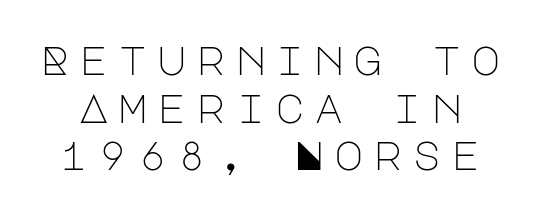
Q: Is the text bold? A: No.
Q: Is the text italic (slanted)? A: No, it is upright.
Q: Is the typeface a serif or a sans-serif typeface? A: Sans-serif.
Q: Is the text underlined? A: No.
Q: Is the spacing between letters normal or unusually wide? A: Unusually wide.
Q: Width (condensed, normal, or wide)? A: Normal.
Q: Stroke contrast? A: Low.
Q: x-height? A: Large.
